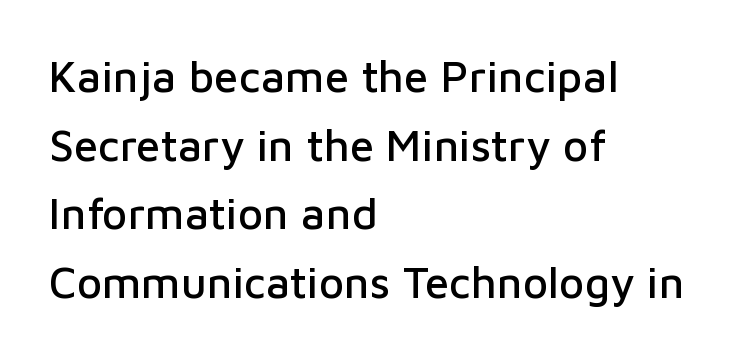
Nope, no serifs anywhere on these letters. The letters sit at their default tracking, neither squeezed nor spread. Rendered with straight, roman letterforms. The foot of each line stays bare and open.
